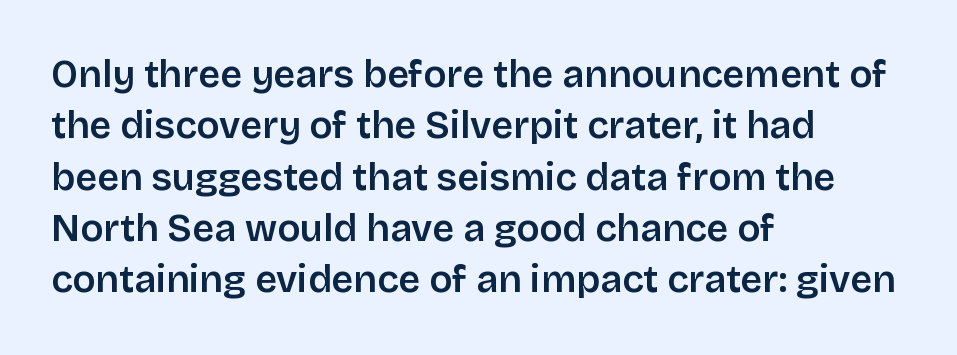
Q: Is the text bold? A: Semi-bold.
Q: Is the text italic (slanted)? A: No, it is upright.
Q: Is the typeface a serif or a sans-serif typeface? A: Sans-serif.
Q: Is the text underlined? A: No.
Q: How is the paragraph aligned? A: Left-aligned.
Q: Is the spacing between letters normal or unusually wide? A: Normal.
Q: Is the spacing between lines tight, normal or loose? A: Normal.
Q: Width (condensed, normal, or wide)? A: Normal.
Q: Stroke contrast? A: Low.
Q: x-height? A: Large.
Q: Monospaced? A: No.
